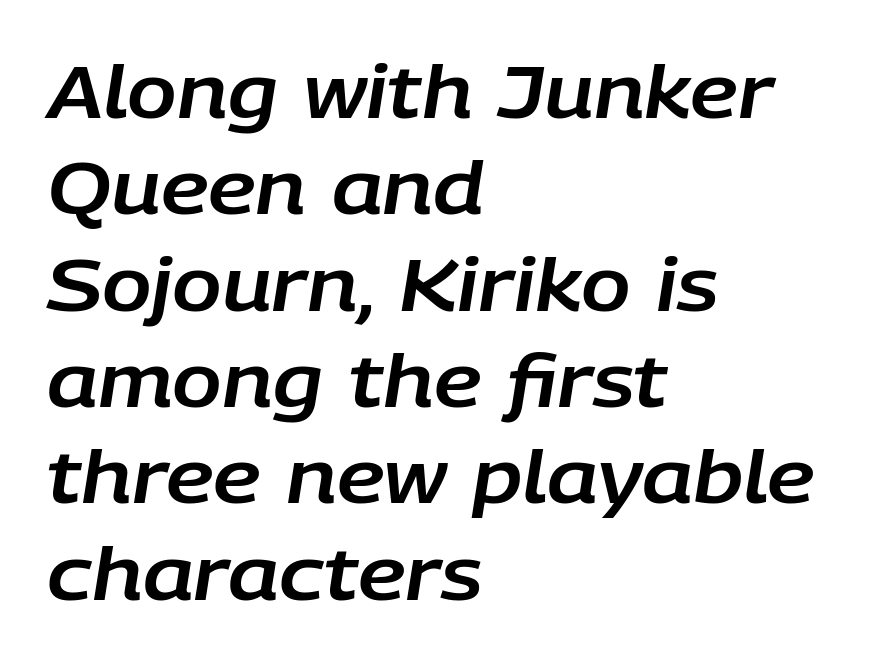
Honestly, the letter spacing is just normal — you wouldn't notice it. Leading matches the norm, producing a regular column. This sample has the flowing, uneven cadence of proportional lettering. Alignment: flush left. The letters are slanted; this is an italic face.
